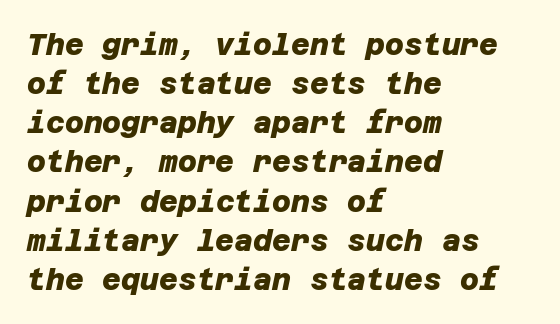
{"serif": "no", "bold": "yes", "weight": "heavy", "width": "normal", "stroke_contrast": "low", "x_height": "large", "underline": "no", "align": "left", "line_spacing": "normal", "line_spacing_ratio": 1.35, "letter_spacing": "normal", "letter_spacing_em": 0.0, "glyph_px": 29}
